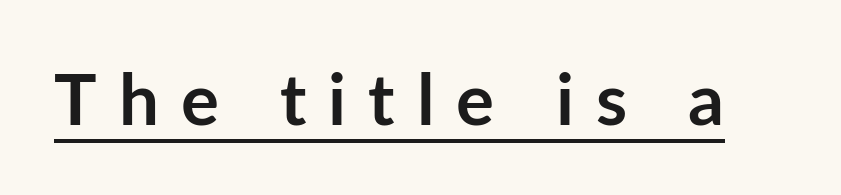
Q: Is the text bold? A: Yes.
Q: Is the text italic (slanted)? A: No, it is upright.
Q: Is the typeface a serif or a sans-serif typeface? A: Sans-serif.
Q: Is the text underlined? A: Yes.
Q: Is the spacing between letters normal or unusually wide? A: Unusually wide.
Q: Width (condensed, normal, or wide)? A: Normal.
Q: Stroke contrast? A: Low.
Q: x-height? A: Medium.
Q: Monospaced? A: No.
